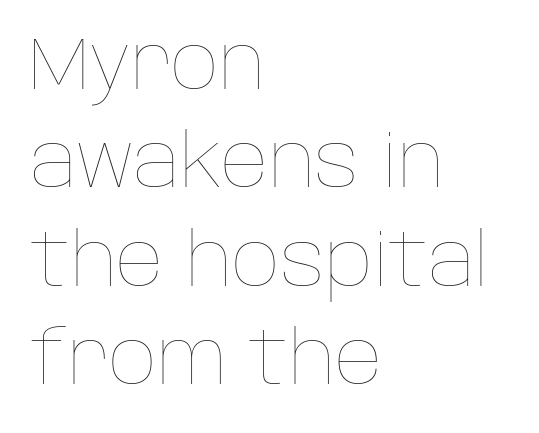
Q: Is the text bold? A: No.
Q: Is the text italic (slanted)? A: No, it is upright.
Q: Is the text underlined? A: No.
Q: How is the paragraph aligned? A: Left-aligned.
Q: Is the spacing between letters normal or unusually wide? A: Normal.
Q: Is the spacing between lines tight, normal or loose? A: Normal.
Q: Width (condensed, normal, or wide)? A: Normal.
Q: Stroke contrast? A: Low.
Q: x-height? A: Large.
Q: Monospaced? A: No.
